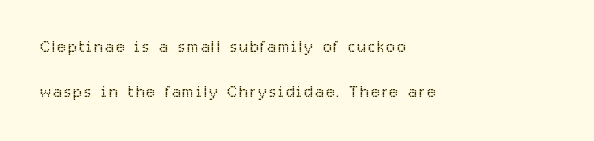
You could fit nearly another row in the gap between these rows. You can tell it's not italic because the verticals are truly vertical. Compared with a centered layout, this one pins lines to the left instead. Descenders are the only things crossing below the line.
